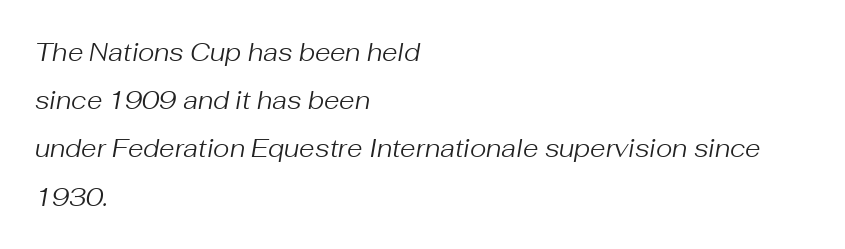
The image shows 25 px text type, italic (leaning right); set left-aligned, loose line spacing (1.93x), normal letter spacing, not underlined.
